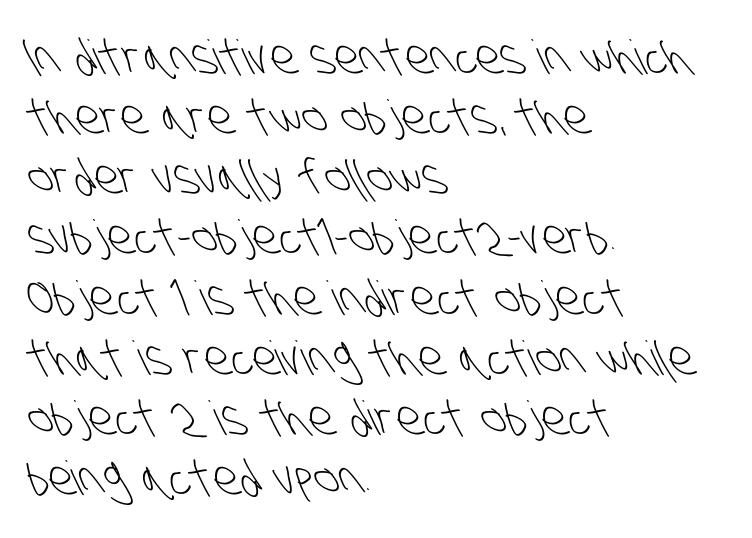
The line texture is even and compact thanks to regular tracking. This rendering features lettering with no underline. Horizontal alignment here is leftward, the default for most running prose. Each letter keeps its own natural width here, so spacing adapts to shape. The space between consecutive lines is moderate.
